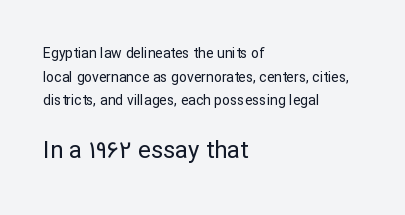
What stands out about the letter spacing? Nothing — it is the standard amount. Is the lower block the larger one? Yes — the lower block carries the bigger type. A classic flush-left, rag-right setting is used for this passage. These glyphs show unthickened strokes, regular width or finer.
